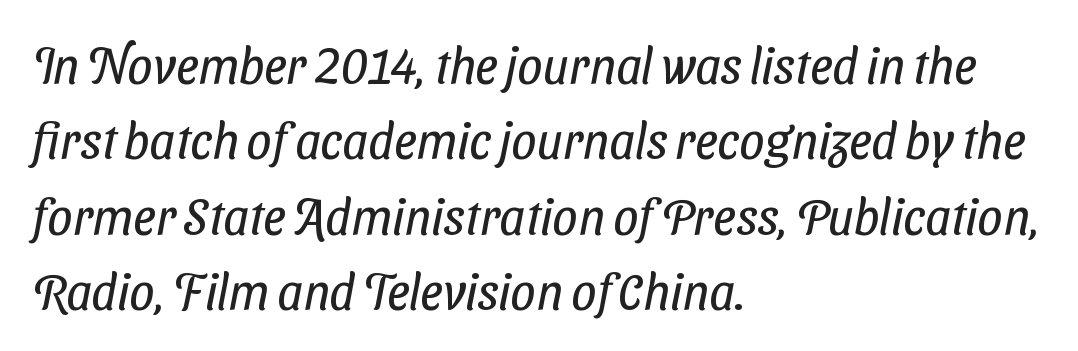
{"serif": "no", "bold": "no", "weight": "regular", "width": "condensed", "stroke_contrast": "low", "x_height": "medium", "monospaced": "no", "underline": "no", "align": "left", "line_spacing": "normal", "line_spacing_ratio": 1.51, "letter_spacing": "normal", "letter_spacing_em": 0.0, "glyph_px": 50}
